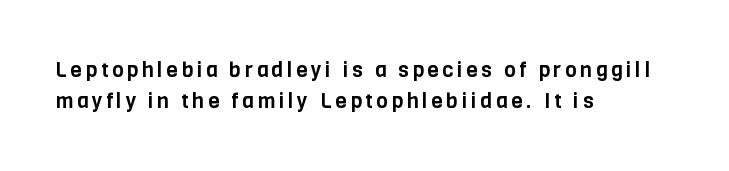
The image shows 21 px text type, upright; set left-aligned, normal line spacing (1.48x), not underlined.
